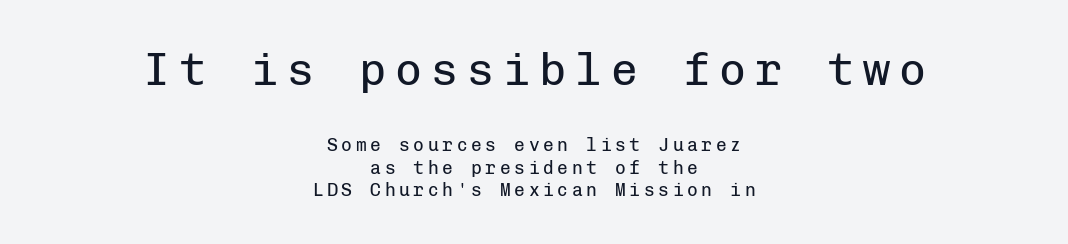
The image shows 45 px regular-weight sans-serif type, upright, monospaced; set centered, normal line spacing (1.25x), unusually wide letter spacing (+0.2 em), not underlined; the first (top) block is 2.5x larger; low stroke contrast and a medium x-height.
